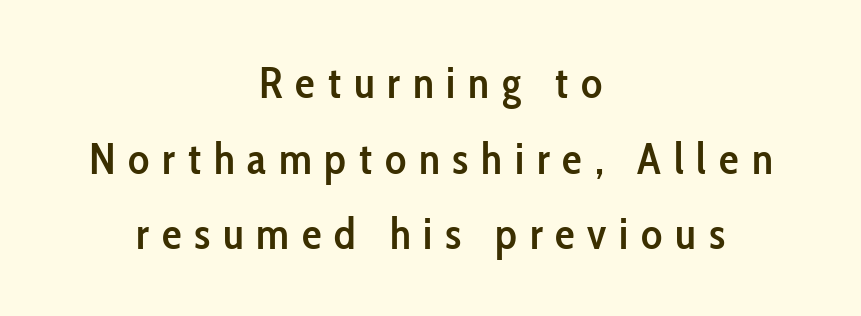
The image shows 44 px semibold, condensed sans-serif type, upright; set centered, line spacing 1.72x, unusually wide letter spacing (+0.29 em), not underlined; low stroke contrast and a medium x-height.
